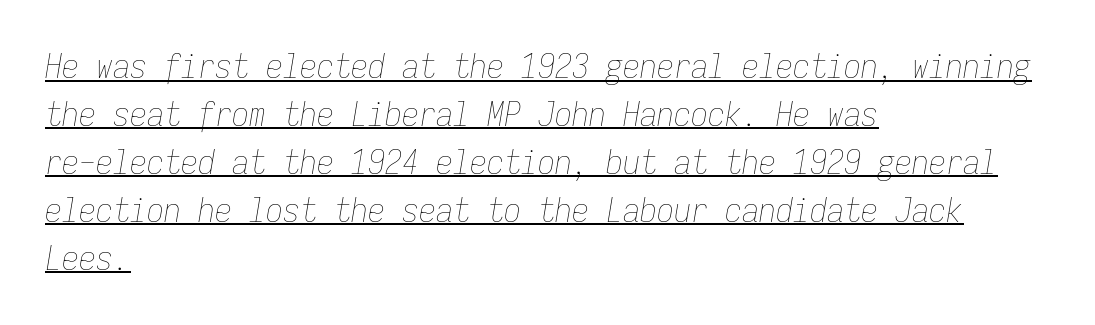
The image shows 34 px thin, condensed type, italic (leaning right), monospaced; set left-aligned, normal line spacing (1.41x), normal letter spacing, underlined; low stroke contrast and a medium x-height.
